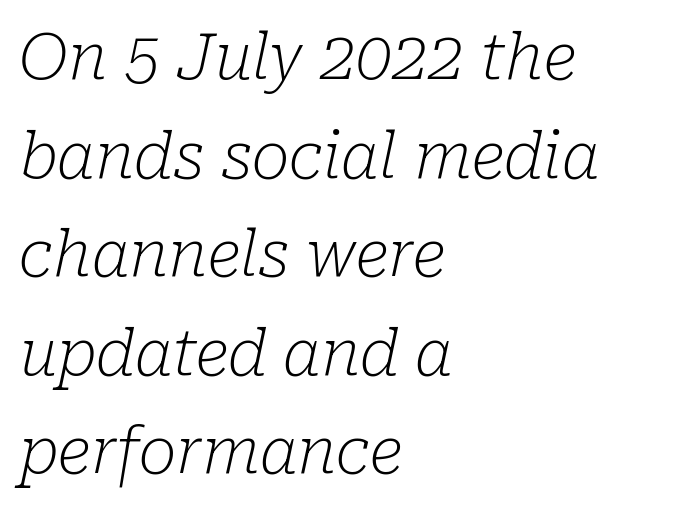
The image shows 64 px light serif type, italic (leaning right); set left-aligned, normal line spacing (1.54x), normal letter spacing, not underlined; low stroke contrast and a medium x-height.
